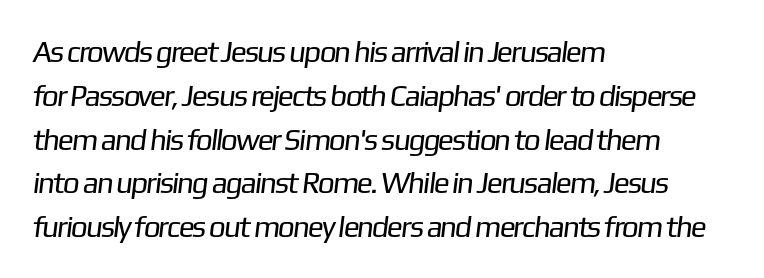
The image shows 30 px regular-weight sans-serif type; set left-aligned, normal line spacing (1.46x), normal letter spacing, not underlined; low stroke contrast and a medium x-height.
